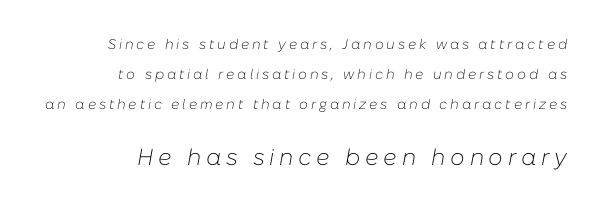
Q: Is the text bold? A: No.
Q: Is the text italic (slanted)? A: Yes, it leans right by about 10 degrees.
Q: Is the text underlined? A: No.
Q: How is the paragraph aligned? A: Right-aligned.
Q: Is the spacing between letters normal or unusually wide? A: Unusually wide.
Q: Is the spacing between lines tight, normal or loose? A: Loose.
Q: Which block of text is set in a larger size, the first (top) or the second (bottom)? A: The second (bottom) one.
